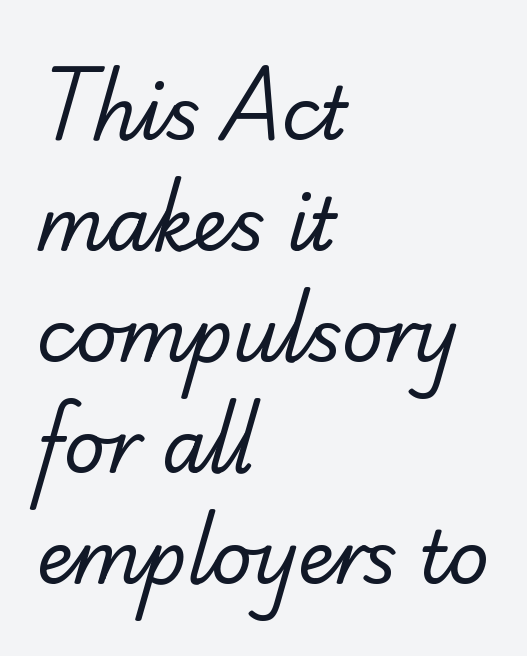
The letters carry no serifs — their stems end cleanly without finishing strokes. The setting favours the left margin, as ordinary paragraphs usually do. Is this a fixed-width face? No — the glyphs have proportional, varying widths. Tracking value appears to be zero — textbook default spacing. Summary of weight: not heavy and not bold. The passage shown is not underscored anywhere.
